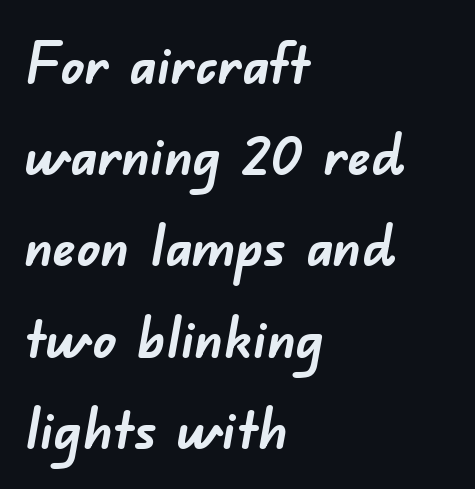
The image shows 57 px semibold sans-serif type; set left-aligned, normal line spacing (1.6x), normal letter spacing, not underlined; low stroke contrast and a small x-height.
